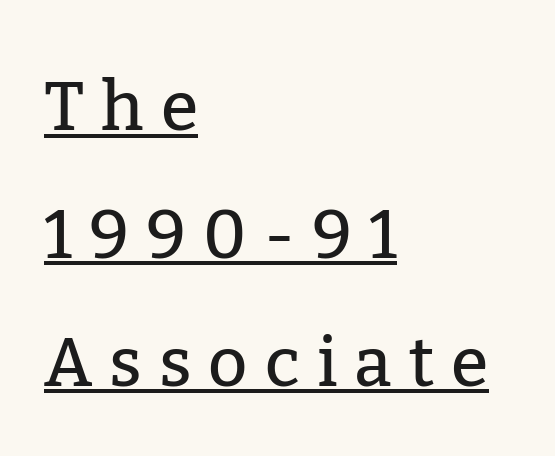
{"serif": "yes", "italic": "no", "width": "normal", "stroke_contrast": "low", "x_height": "medium", "monospaced": "no", "underline": "yes", "align": "left", "line_spacing_ratio": 1.88, "letter_spacing": "wide", "letter_spacing_em": 0.25, "glyph_px": 68}
